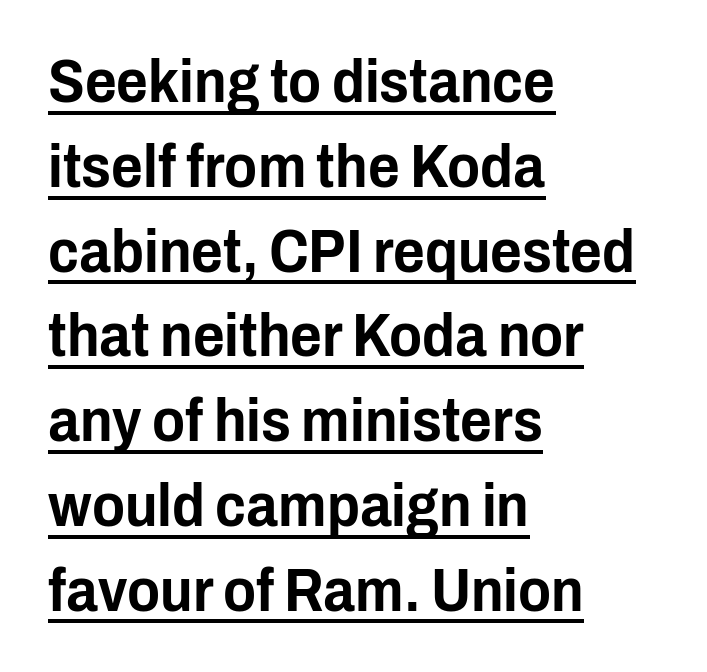
{"serif": "no", "italic": "no", "width": "condensed", "stroke_contrast": "low", "x_height": "medium", "monospaced": "no", "underline": "yes", "align": "left", "line_spacing": "normal", "line_spacing_ratio": 1.39, "letter_spacing": "normal", "letter_spacing_em": 0.0, "glyph_px": 61}
